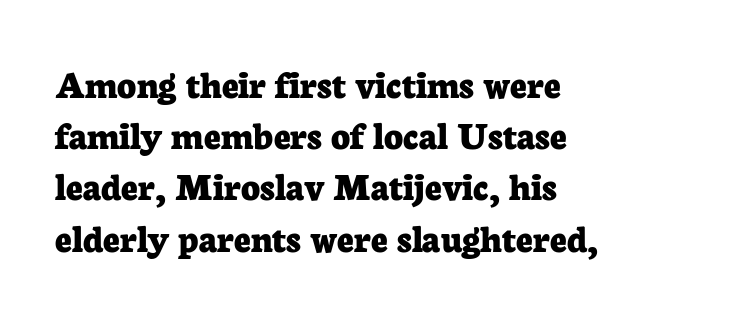
The image shows 41 px bold serif type, upright; set left-aligned, normal line spacing (1.25x), normal letter spacing, not underlined; low stroke contrast and a medium x-height.
